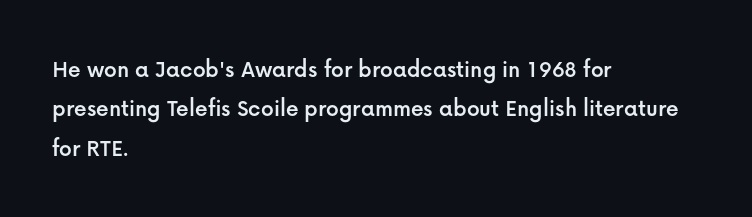
{"italic": "no", "underline": "no", "align": "left", "line_spacing": "normal", "line_spacing_ratio": 1.58, "letter_spacing": "normal", "letter_spacing_em": 0.0, "glyph_px": 25}
